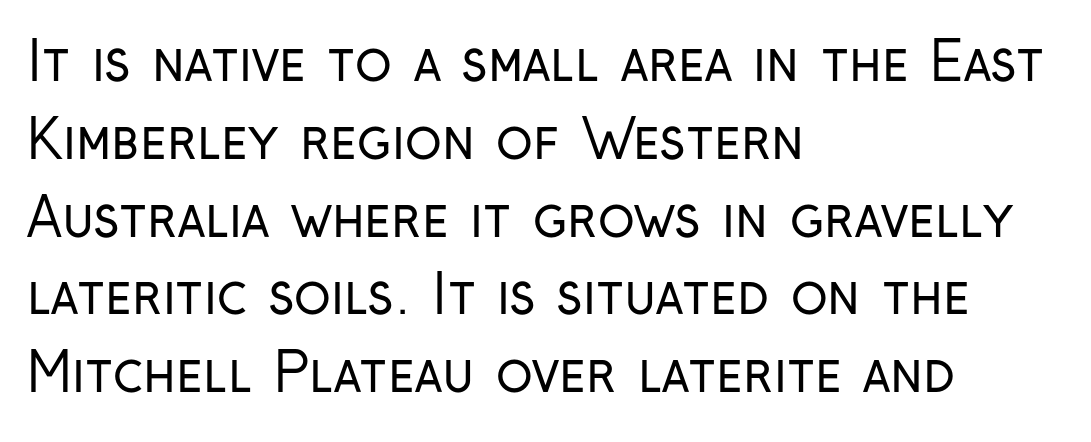
The image shows 54 px regular-weight, condensed sans-serif type, upright; set left-aligned, normal line spacing (1.44x), normal letter spacing, not underlined; low stroke contrast and a medium x-height.
